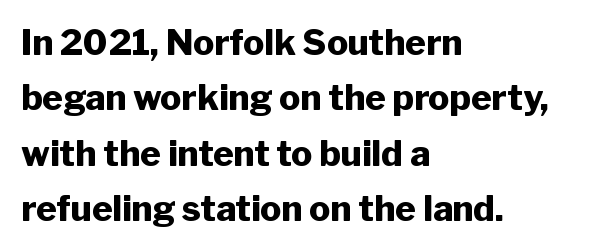
Q: Is the text bold? A: Yes.
Q: Is the text italic (slanted)? A: No, it is upright.
Q: Is the typeface a serif or a sans-serif typeface? A: Sans-serif.
Q: Is the text underlined? A: No.
Q: How is the paragraph aligned? A: Left-aligned.
Q: Is the spacing between letters normal or unusually wide? A: Normal.
Q: Is the spacing between lines tight, normal or loose? A: Normal.
Q: Width (condensed, normal, or wide)? A: Normal.
Q: Stroke contrast? A: Low.
Q: x-height? A: Medium.
Q: Monospaced? A: No.
